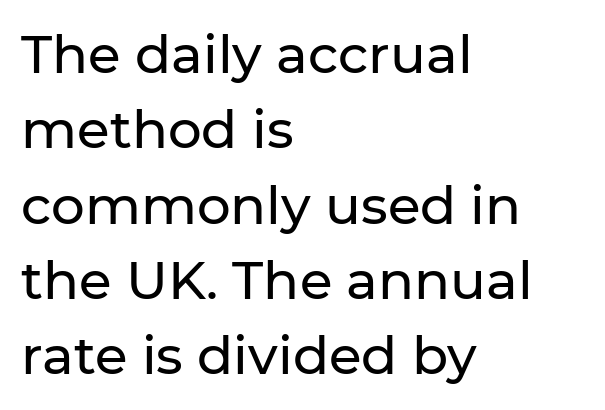
Q: Is the text italic (slanted)? A: No, it is upright.
Q: Is the typeface a serif or a sans-serif typeface? A: Sans-serif.
Q: Is the text underlined? A: No.
Q: How is the paragraph aligned? A: Left-aligned.
Q: Is the spacing between letters normal or unusually wide? A: Normal.
Q: Is the spacing between lines tight, normal or loose? A: Normal.
Q: Width (condensed, normal, or wide)? A: Normal.
Q: Stroke contrast? A: Low.
Q: x-height? A: Medium.
Q: Monospaced? A: No.
